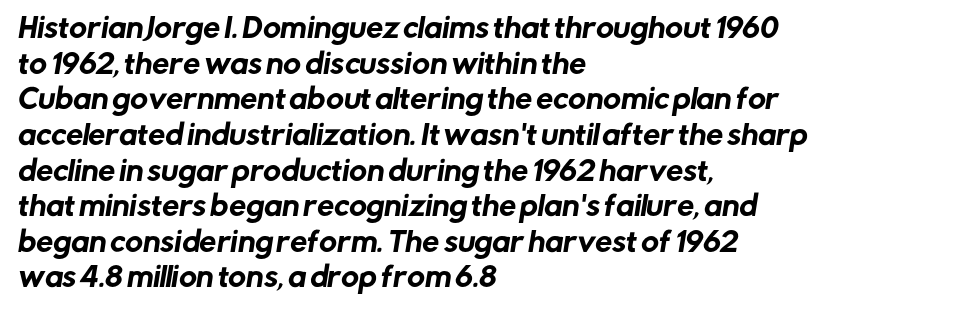
Short note: letters normally spaced. If you drew a ruler down the left edge, every line would touch it. The area under the type is left untouched. Reading down the column, the eye jumps a familiar distance to each next line.
